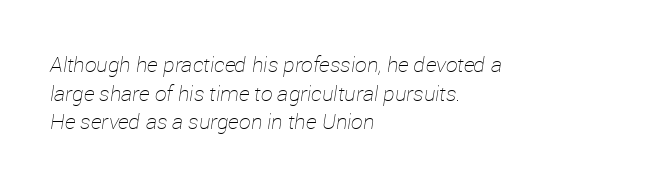
The image shows 21 px text type, italic (leaning right); set left-aligned, normal line spacing (1.36x), normal letter spacing, not underlined.
